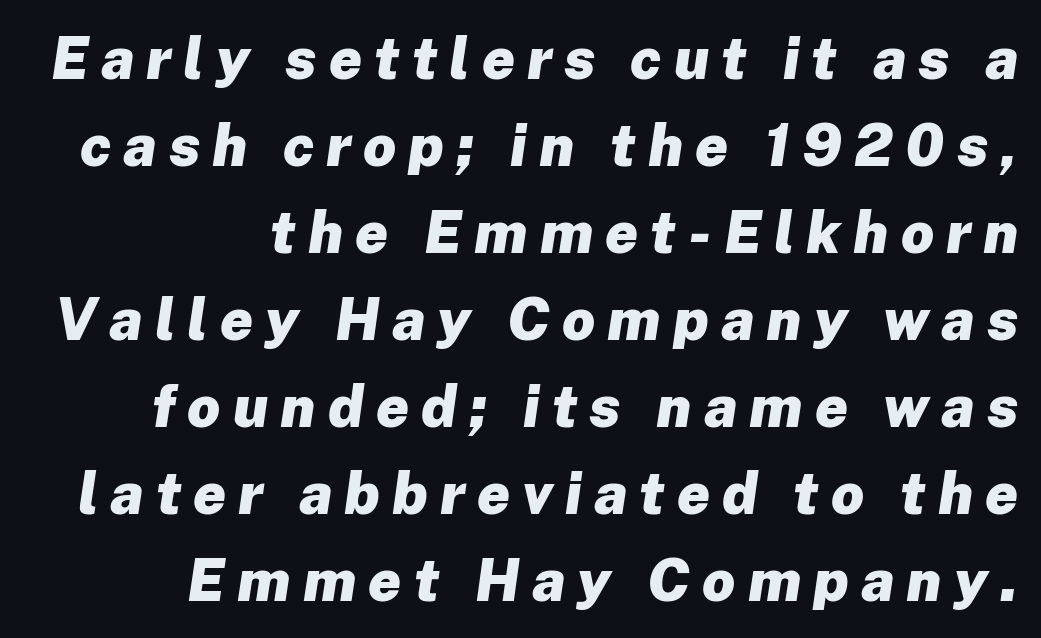
The image shows 58 px heavy type, italic (leaning right); set right-aligned, normal line spacing (1.5x), unusually wide letter spacing (+0.21 em), not underlined; low stroke contrast and a medium x-height.
